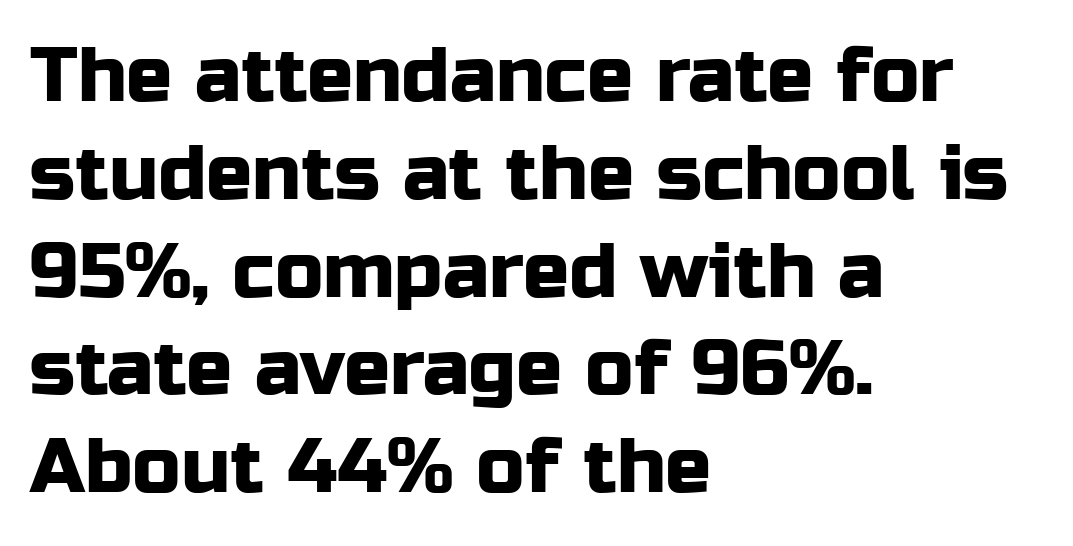
Alignment: flush left. The passage shown is typed in a proportional face where columns would drift. Check the space under the baseline: it is left empty. The line texture is even and compact thanks to regular tracking.
